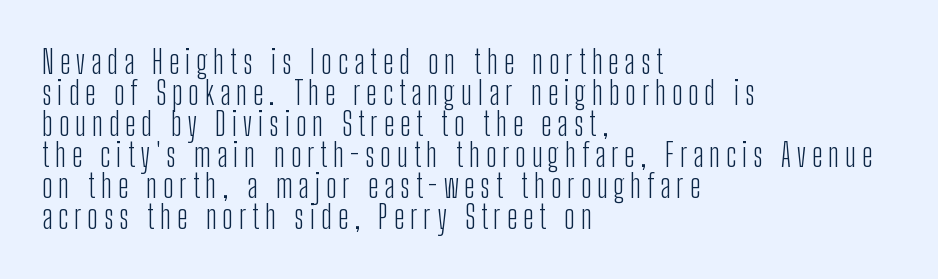
Q: Is the text bold? A: No.
Q: Is the text italic (slanted)? A: No, it is upright.
Q: Is the typeface a serif or a sans-serif typeface? A: Sans-serif.
Q: Is the text underlined? A: No.
Q: How is the paragraph aligned? A: Left-aligned.
Q: Is the spacing between lines tight, normal or loose? A: Tight.
Q: Width (condensed, normal, or wide)? A: Condensed.
Q: Stroke contrast? A: Low.
Q: x-height? A: Medium.
Q: Monospaced? A: No.
